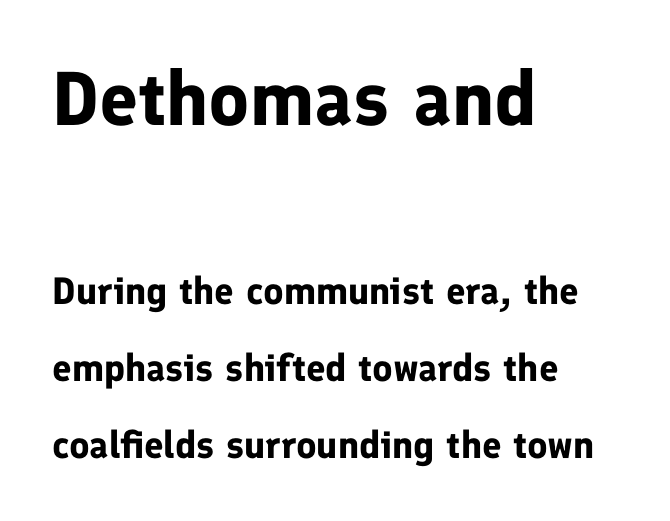
Summary of vertical rhythm: relaxed, with wide interline spacing. No italicization has been applied; the sample stays upright. A typesetter would call this zero additional tracking. These words are printed bold, with thick strokes throughout. Each letter's strokes conclude bluntly, with no projecting serifs. The rag falls on the right side of this text block.
